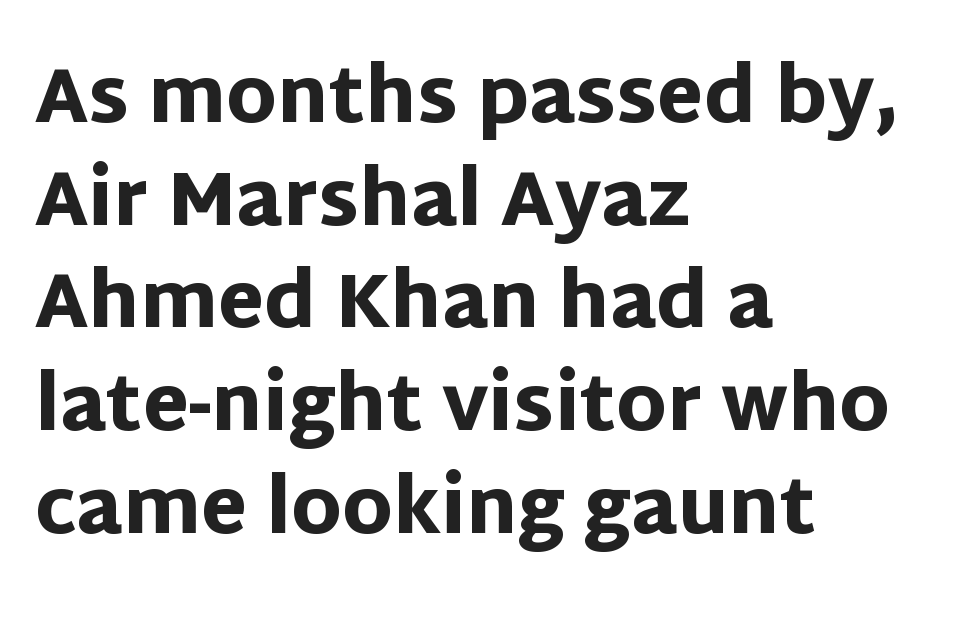
The image shows 75 px heavy sans-serif type, upright; set left-aligned, normal line spacing (1.37x), normal letter spacing, not underlined; low stroke contrast and a large x-height.
